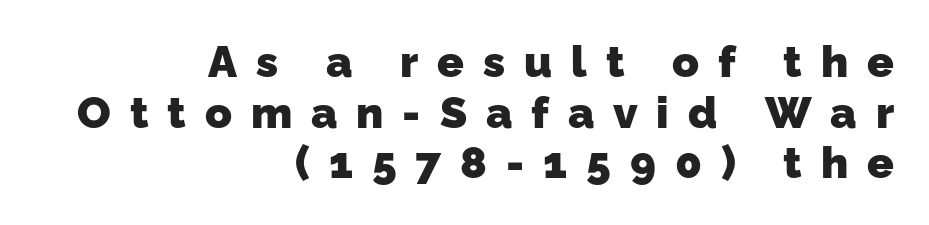
On the weight axis this lands at bold, roughly 700. To sum up the face: it is a sans, with no serifs. The rendering inserts visible extra space after every character. Do the characters align in a grid? No, the font is proportional.
